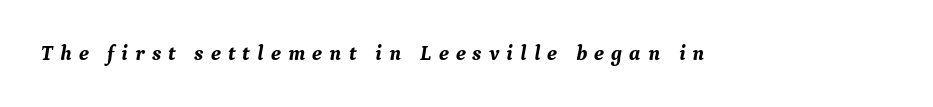
{"italic": "yes", "lean": "right", "slant_degrees": 9, "bold": "yes", "underline": "no", "letter_spacing": "wide", "letter_spacing_em": 0.34, "glyph_px": 21}
